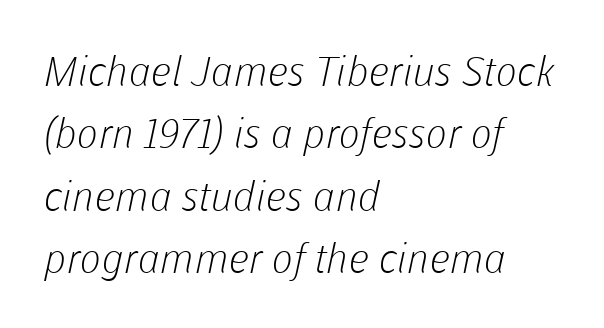
If you drew a ruler down the left edge, every line would touch it. The passage shown is typed in a proportional face where columns would drift. Stem width sits at or under what a default text font uses. Does extra space separate the letters? No, they use regular spacing. Vertical spacing — default.
